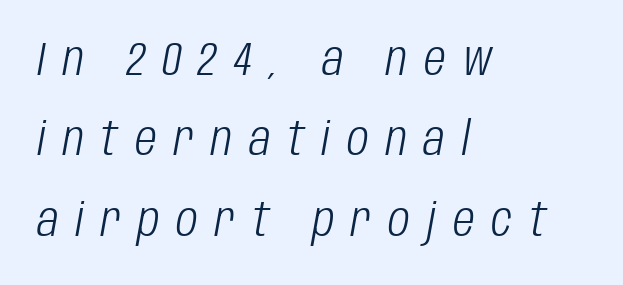
The image shows 47 px light, condensed type, italic (leaning right); set left-aligned, line spacing 1.71x, unusually wide letter spacing (+0.36 em), not underlined; low stroke contrast and a large x-height.
